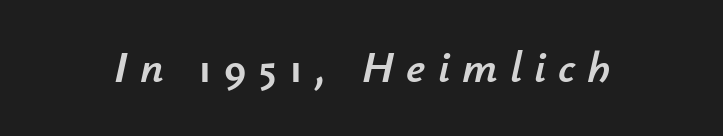
Q: Is the text italic (slanted)? A: Yes, it leans right by about 12 degrees.
Q: Is the text underlined? A: No.
Q: Is the spacing between letters normal or unusually wide? A: Unusually wide.
Q: Width (condensed, normal, or wide)? A: Normal.
Q: Stroke contrast? A: Low.
Q: x-height? A: Small.
Q: Monospaced? A: No.
